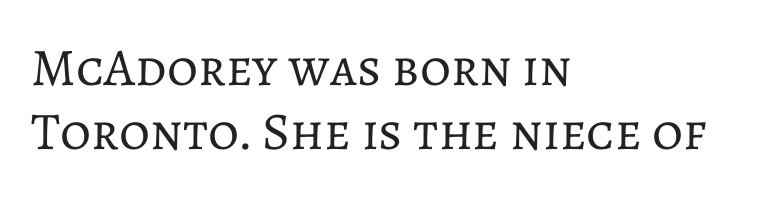
Look at the tracking — it's just the regular setting, nothing added. Weight: not bold — regular or lighter. Anything drawn beneath the words? Only blank space. Spacing verdict: proportional, widths tailored to each character. The lines in this sample share a left origin and differ only in where they stop.
